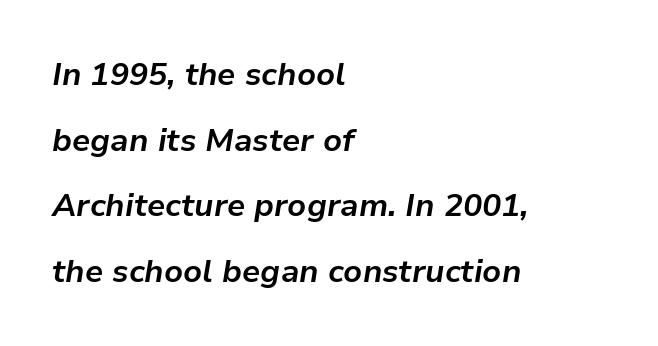
The image shows 32 px bold type, italic (leaning right); set left-aligned, loose line spacing (2.05x), normal letter spacing, not underlined; low stroke contrast and a medium x-height.
